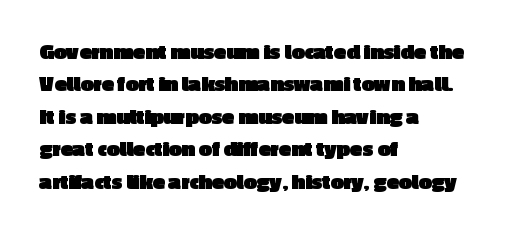
The image shows 23 px bold type, upright; set left-aligned, normal line spacing (1.41x), normal letter spacing, not underlined.
